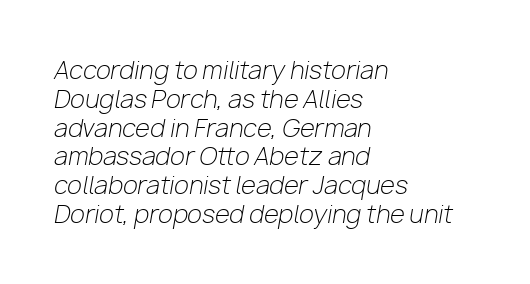
The image shows 24 px text type, italic (leaning right); set left-aligned, line spacing 1.2x, normal letter spacing, not underlined.
